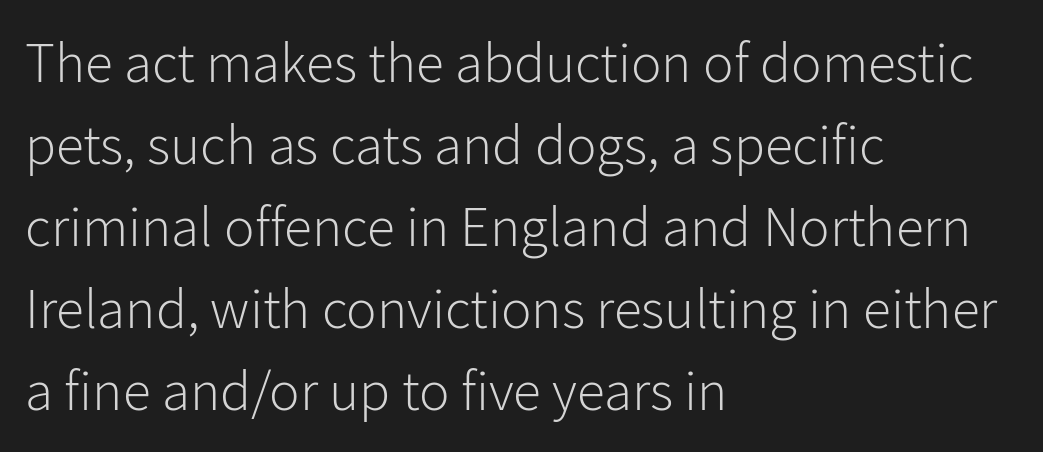
Q: Is the text bold? A: No.
Q: Is the text italic (slanted)? A: No, it is upright.
Q: Is the typeface a serif or a sans-serif typeface? A: Sans-serif.
Q: Is the text underlined? A: No.
Q: How is the paragraph aligned? A: Left-aligned.
Q: Is the spacing between letters normal or unusually wide? A: Normal.
Q: Is the spacing between lines tight, normal or loose? A: Normal.
Q: Width (condensed, normal, or wide)? A: Normal.
Q: Stroke contrast? A: Low.
Q: x-height? A: Medium.
Q: Monospaced? A: No.
